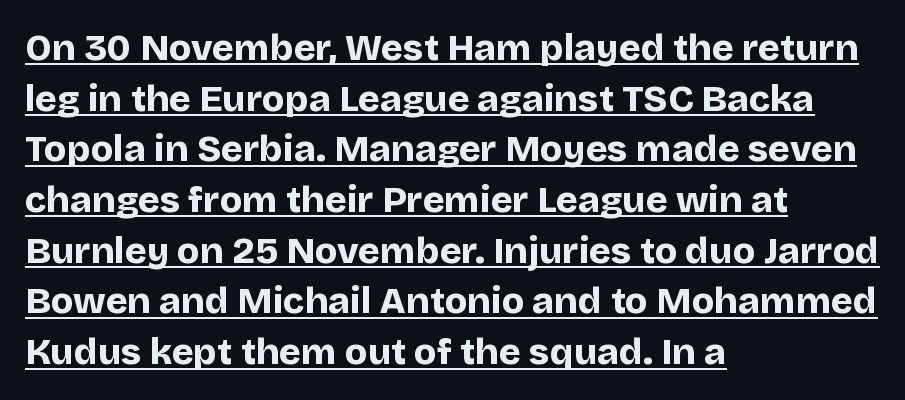
Rendered with straight, roman letterforms. These lines are composed in type without serifs. Where is the straight margin? On the left. Character widths vary here, with narrow letters taking less room than wide ones. Bold? Absolutely — the strokes are thick and heavy. This sample keeps an unexceptional amount of space between lines.
